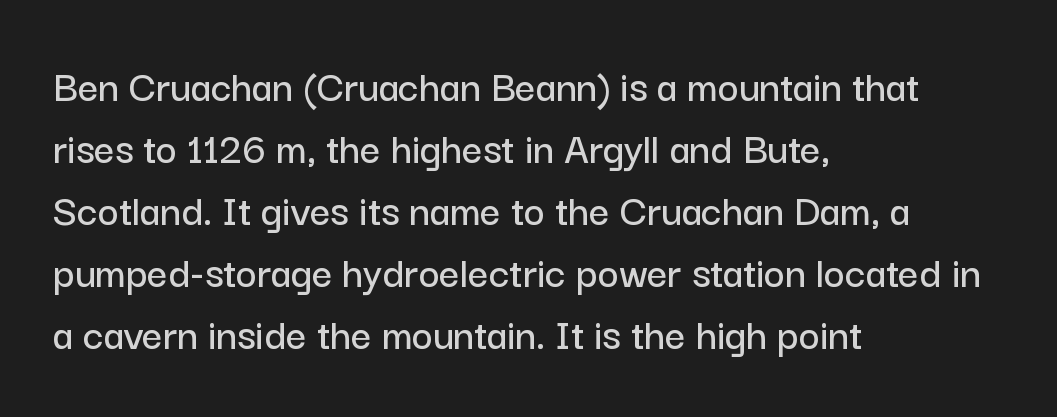
{"serif": "no", "italic": "no", "width": "normal", "stroke_contrast": "low", "x_height": "medium", "monospaced": "no", "underline": "no", "align": "left", "line_spacing": "normal", "line_spacing_ratio": 1.38, "letter_spacing": "normal", "letter_spacing_em": 0.0, "glyph_px": 45}
